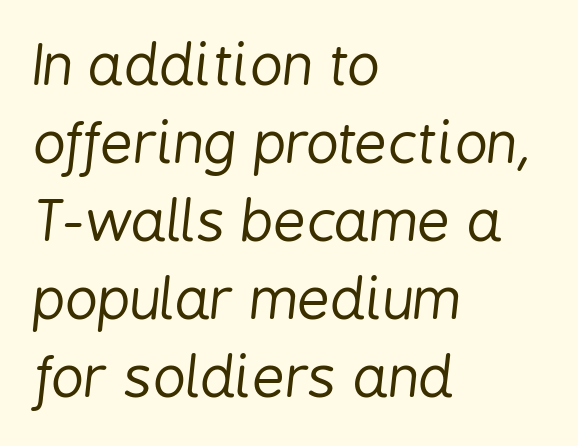
The image shows 57 px regular-weight, condensed type, italic (leaning right); set left-aligned, normal line spacing (1.37x), normal letter spacing, not underlined; low stroke contrast and a medium x-height.
